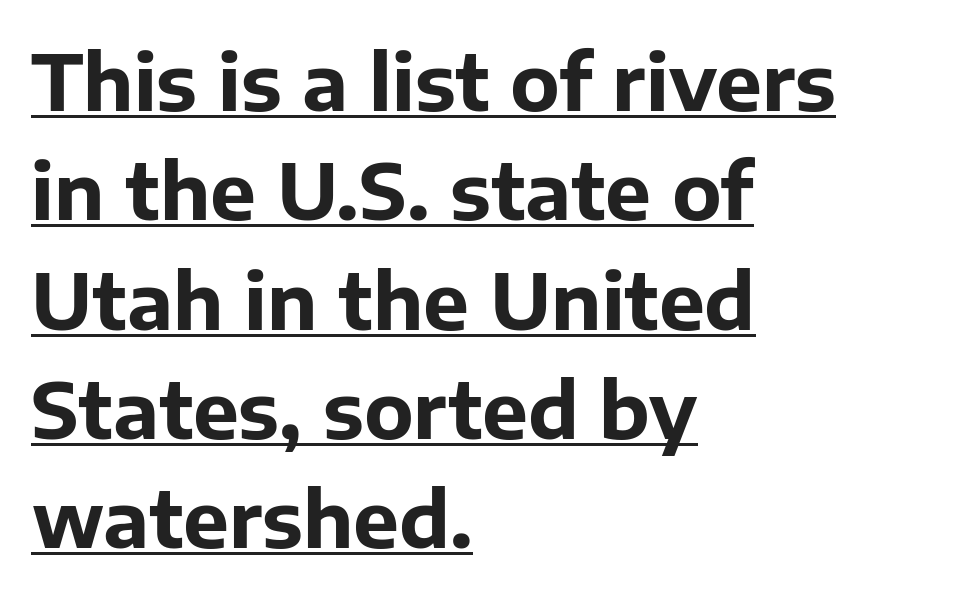
The image shows 77 px bold sans-serif type, upright; set left-aligned, normal line spacing (1.42x), normal letter spacing, underlined; low stroke contrast and a medium x-height.
